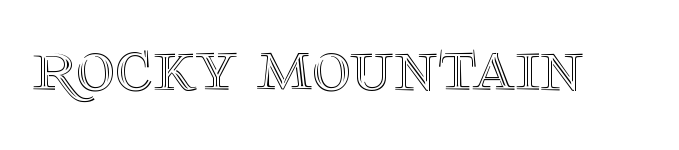
The image shows 75 px text type, upright; set normal letter spacing, not underlined; a large x-height.
